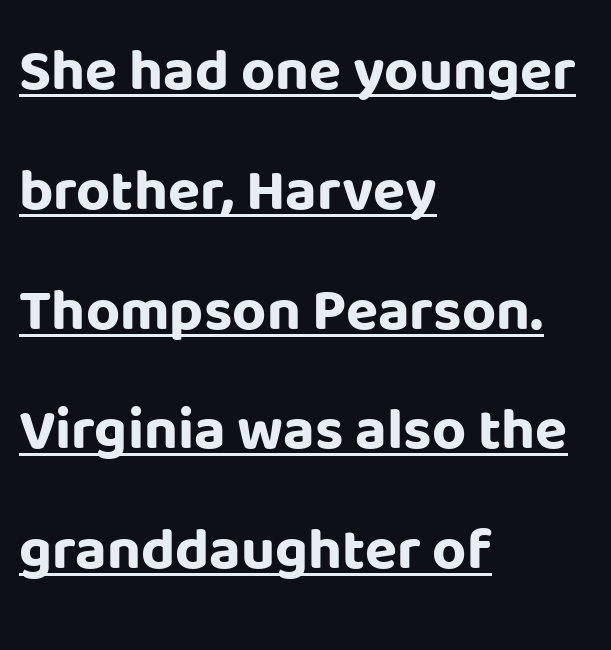
Q: Is the text bold? A: Yes.
Q: Is the text italic (slanted)? A: No, it is upright.
Q: Is the typeface a serif or a sans-serif typeface? A: Sans-serif.
Q: Is the text underlined? A: Yes.
Q: How is the paragraph aligned? A: Left-aligned.
Q: Is the spacing between letters normal or unusually wide? A: Normal.
Q: Is the spacing between lines tight, normal or loose? A: Loose.
Q: Width (condensed, normal, or wide)? A: Normal.
Q: Stroke contrast? A: Low.
Q: x-height? A: Large.
Q: Monospaced? A: No.
